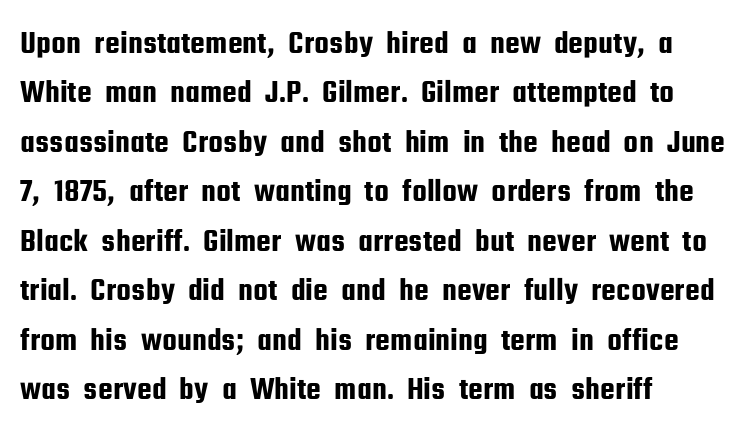
The line-height multiplier appears to be the usual default. Does extra space separate the letters? No, they use regular spacing. A sans-serif font was chosen for this passage. Nobody drew a line under any word here. Horizontally, the lines are justified to the leading edge only.
